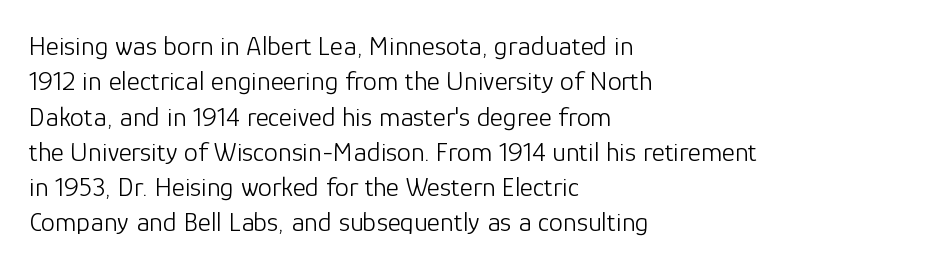
Q: Is the text bold? A: No.
Q: Is the text italic (slanted)? A: No, it is upright.
Q: Is the typeface a serif or a sans-serif typeface? A: Sans-serif.
Q: Is the text underlined? A: No.
Q: How is the paragraph aligned? A: Left-aligned.
Q: Is the spacing between letters normal or unusually wide? A: Normal.
Q: Is the spacing between lines tight, normal or loose? A: Normal.
Q: Width (condensed, normal, or wide)? A: Normal.
Q: Stroke contrast? A: Low.
Q: x-height? A: Medium.
Q: Monospaced? A: No.
